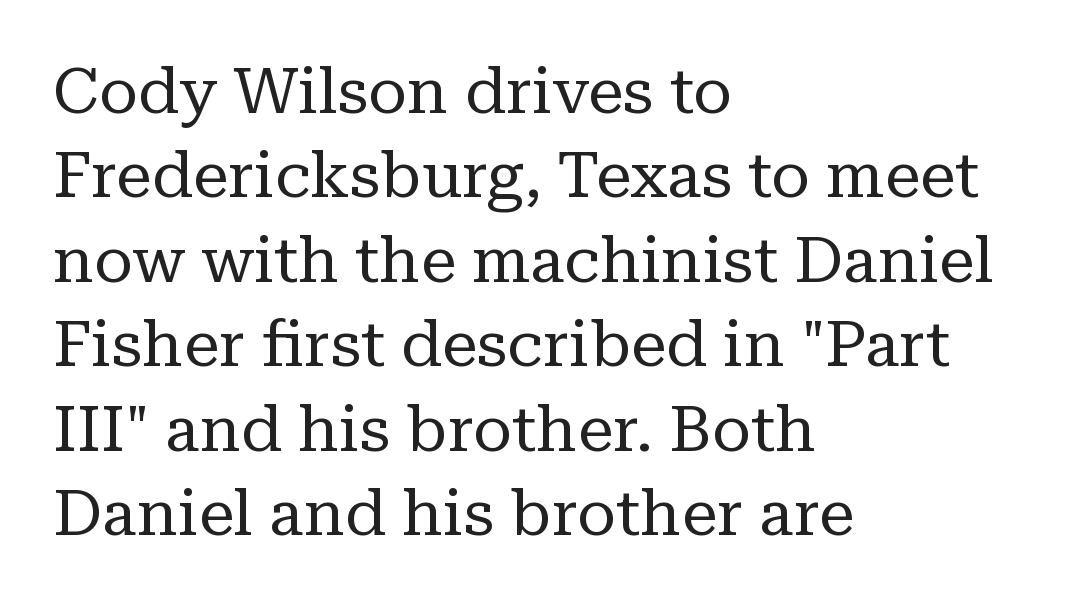
Q: Is the text bold? A: No.
Q: Is the text italic (slanted)? A: No, it is upright.
Q: Is the typeface a serif or a sans-serif typeface? A: Serif.
Q: Is the text underlined? A: No.
Q: How is the paragraph aligned? A: Left-aligned.
Q: Is the spacing between letters normal or unusually wide? A: Normal.
Q: Is the spacing between lines tight, normal or loose? A: Normal.
Q: Width (condensed, normal, or wide)? A: Normal.
Q: Stroke contrast? A: Low.
Q: x-height? A: Medium.
Q: Monospaced? A: No.
